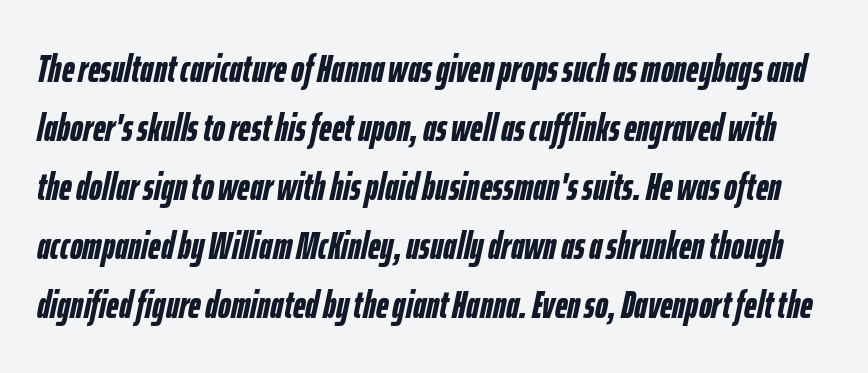
Q: Is the text bold? A: Yes.
Q: Is the text italic (slanted)? A: Yes, it leans right by about 12 degrees.
Q: Is the text underlined? A: No.
Q: Is the spacing between letters normal or unusually wide? A: Normal.
Q: Is the spacing between lines tight, normal or loose? A: Normal.
Q: Width (condensed, normal, or wide)? A: Condensed.
Q: Stroke contrast? A: Low.
Q: x-height? A: Medium.
Q: Monospaced? A: No.
